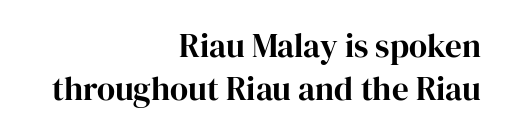
Q: Is the text italic (slanted)? A: No, it is upright.
Q: Is the typeface a serif or a sans-serif typeface? A: Serif.
Q: Is the text underlined? A: No.
Q: How is the paragraph aligned? A: Right-aligned.
Q: Is the spacing between letters normal or unusually wide? A: Normal.
Q: Is the spacing between lines tight, normal or loose? A: Normal.
Q: Width (condensed, normal, or wide)? A: Normal.
Q: Stroke contrast? A: High.
Q: x-height? A: Medium.
Q: Monospaced? A: No.
